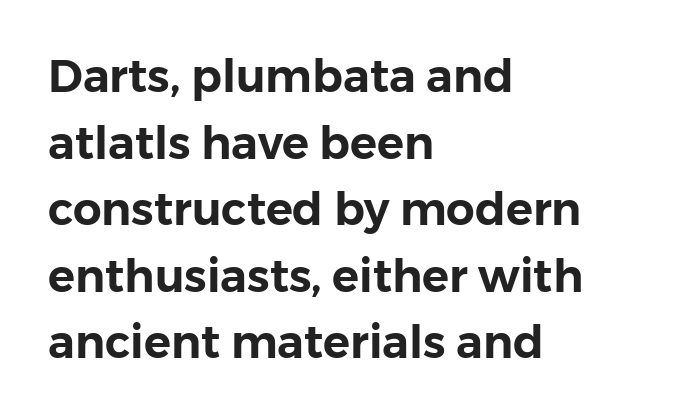
Q: Is the text italic (slanted)? A: No, it is upright.
Q: Is the typeface a serif or a sans-serif typeface? A: Sans-serif.
Q: Is the text underlined? A: No.
Q: How is the paragraph aligned? A: Left-aligned.
Q: Is the spacing between letters normal or unusually wide? A: Normal.
Q: Is the spacing between lines tight, normal or loose? A: Normal.
Q: Width (condensed, normal, or wide)? A: Normal.
Q: Stroke contrast? A: Low.
Q: x-height? A: Medium.
Q: Monospaced? A: No.
